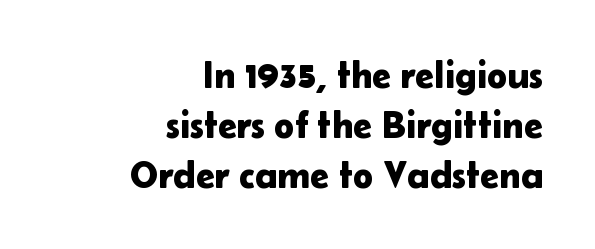
Character widths vary here, with narrow letters taking less room than wide ones. To sum up the face: it is a sans, with no serifs. These lines stack with their right ends in a neat column. Standard letterfit; no display-style spreading of the glyphs.
